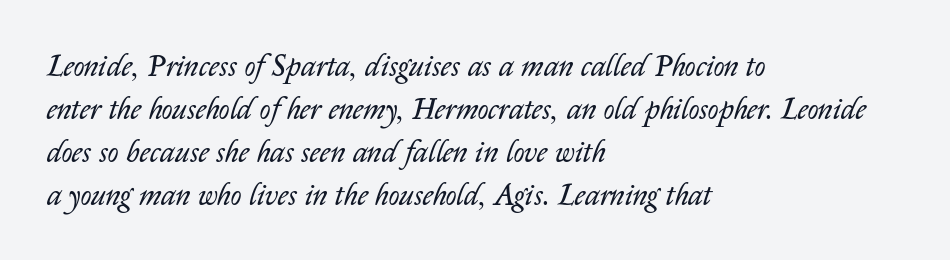
Q: Is the text bold? A: No.
Q: Is the text italic (slanted)? A: Yes, it leans right by about 14 degrees.
Q: Is the text underlined? A: No.
Q: How is the paragraph aligned? A: Left-aligned.
Q: Is the spacing between letters normal or unusually wide? A: Normal.
Q: Is the spacing between lines tight, normal or loose? A: Normal.
Q: Width (condensed, normal, or wide)? A: Normal.
Q: Stroke contrast? A: Low.
Q: x-height? A: Medium.
Q: Monospaced? A: No.
